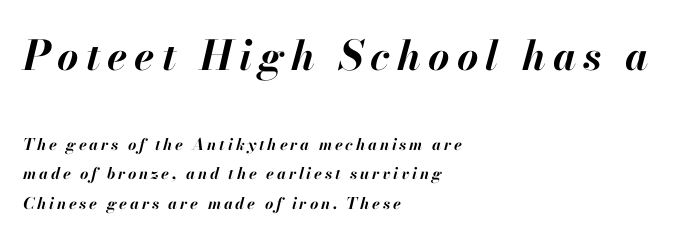
If you drew a ruler down the left edge, every line would touch it. The space directly below the letters is spotless. The more generous point size was reserved for the upper chunk. A typesetter would mark this as italic. As a designer I'd log this as weight 700, bold.
